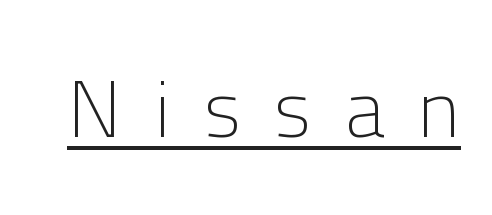
The image shows 80 px light sans-serif type, upright; set unusually wide letter spacing (+0.42 em), underlined; low stroke contrast and a medium x-height.
